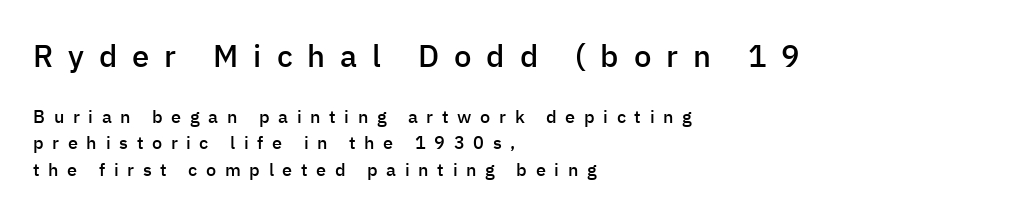
The typeface chosen for these lines omits serifs. Line beginnings align vertically; line endings do not. Bold? Not quite — semibold, heavier than regular but stopping short. Each letter keeps its own natural width here, so spacing adapts to shape.
